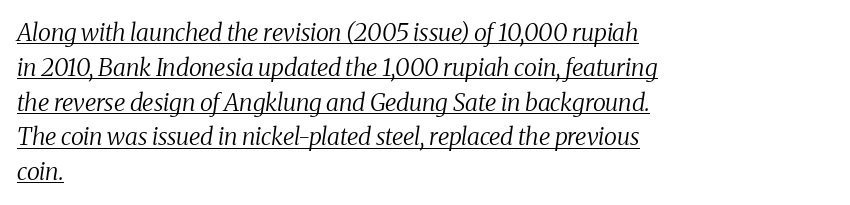
{"italic": "yes", "lean": "right", "slant_degrees": 8, "bold": "no", "underline": "yes", "align": "left", "line_spacing": "normal", "line_spacing_ratio": 1.45, "letter_spacing": "normal", "letter_spacing_em": 0.0, "glyph_px": 24}
